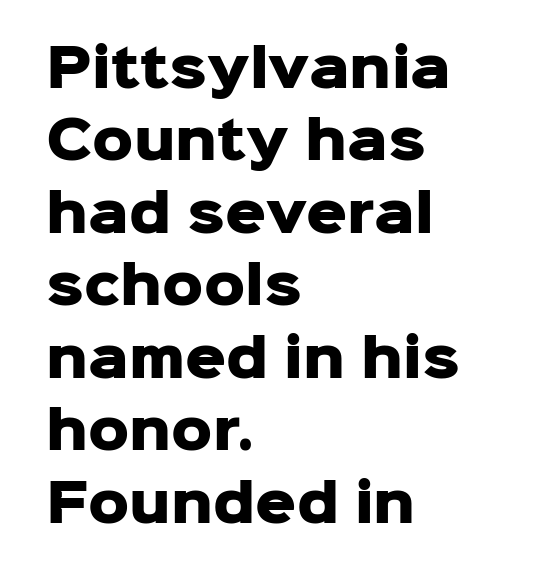
The image shows 51 px heavy sans-serif type, upright; set left-aligned, normal line spacing (1.42x), normal letter spacing, not underlined; low stroke contrast and a medium x-height.
